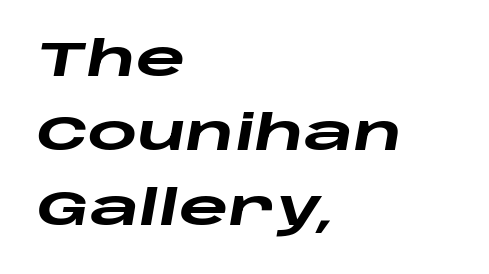
Italic: yes, the glyphs are oblique. The face used here has the dense, thick strokes of a bold. The face used here is proportionally spaced, like ordinary book or web type. These lines stack with their left ends in a neat column. The vertical gap from one line to the next is medium. The face used here is rendered with its standard letterfit.
